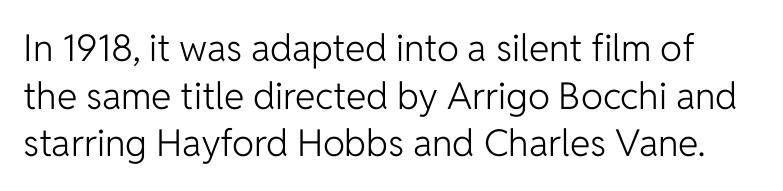
The image shows 37 px light sans-serif type, upright; set normal line spacing (1.29x), normal letter spacing, not underlined; low stroke contrast and a medium x-height.
